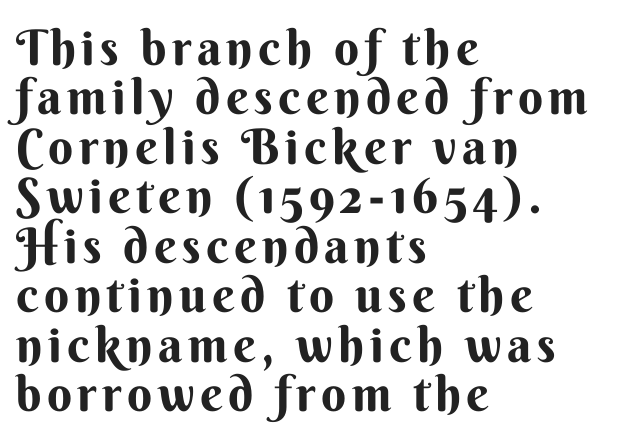
The image shows 49 px bold sans-serif type, upright; set left-aligned, tight line spacing (1.01x), not underlined; medium stroke contrast and a small x-height.
